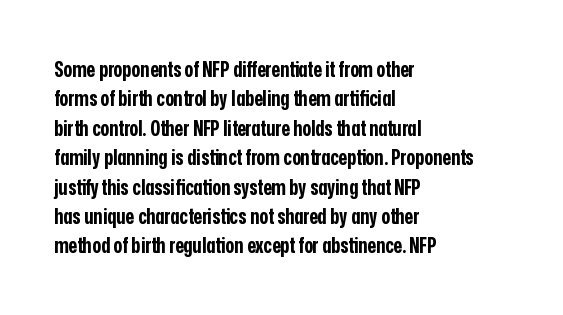
{"italic": "no", "bold": "yes", "underline": "no", "align": "left", "line_spacing": "normal", "line_spacing_ratio": 1.4, "letter_spacing": "normal", "letter_spacing_em": 0.0, "glyph_px": 21}
